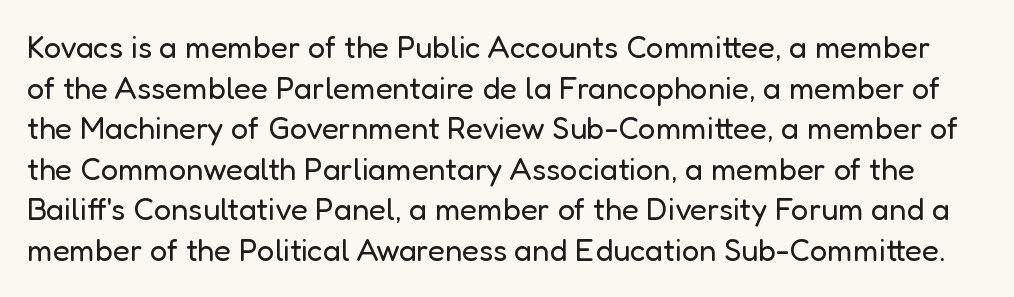
I'd call this a sans setting — the letters go barefoot. Bold? No — there's no thickening of the strokes. You can tell it's not italic because the verticals are truly vertical. This sample has the flowing, uneven cadence of proportional lettering. How are the letters spaced? Ordinarily, with no added tracking. Students, observe: this is what conventionally led text looks like.
